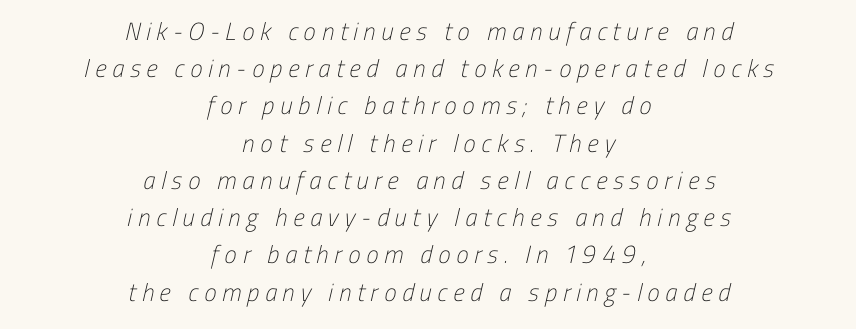
The image shows 25 px text type; set centered, normal line spacing (1.49x), unusually wide letter spacing (+0.23 em), not underlined.
